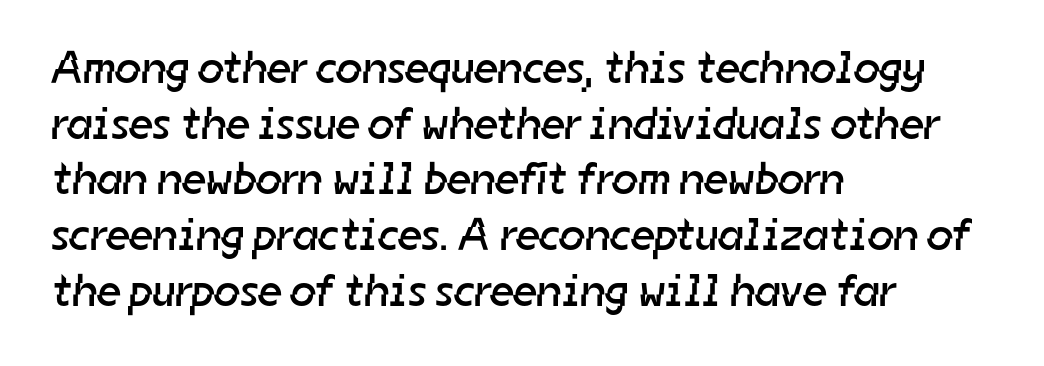
Q: Is the text bold? A: No.
Q: Is the typeface a serif or a sans-serif typeface? A: Sans-serif.
Q: Is the text underlined? A: No.
Q: How is the paragraph aligned? A: Left-aligned.
Q: Is the spacing between letters normal or unusually wide? A: Normal.
Q: Width (condensed, normal, or wide)? A: Normal.
Q: Stroke contrast? A: Low.
Q: x-height? A: Medium.
Q: Monospaced? A: No.
